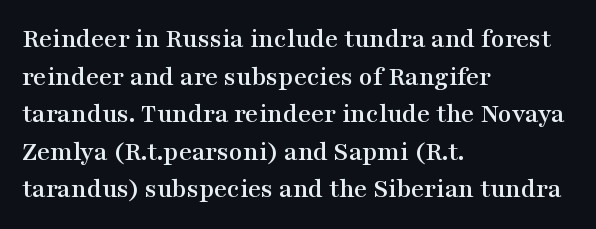
Q: Is the text italic (slanted)? A: No, it is upright.
Q: Is the typeface a serif or a sans-serif typeface? A: Serif.
Q: Is the text underlined? A: No.
Q: How is the paragraph aligned? A: Left-aligned.
Q: Is the spacing between letters normal or unusually wide? A: Normal.
Q: Is the spacing between lines tight, normal or loose? A: Normal.
Q: Width (condensed, normal, or wide)? A: Wide.
Q: Stroke contrast? A: Medium.
Q: x-height? A: Medium.
Q: Monospaced? A: No.
